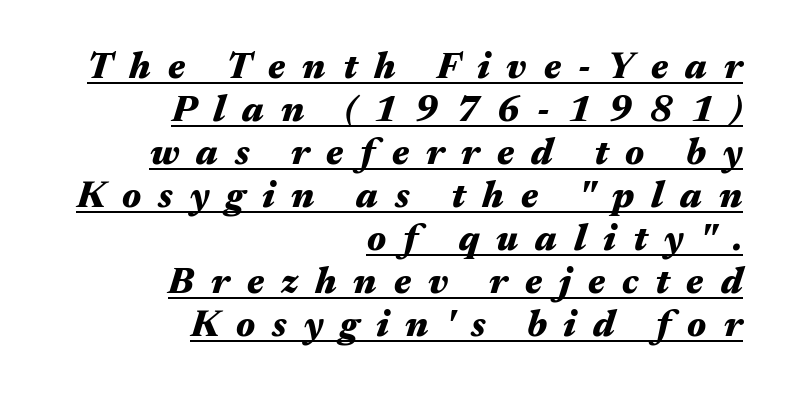
Q: Is the text bold? A: Yes.
Q: Is the text italic (slanted)? A: Yes, it leans right by about 17 degrees.
Q: Is the text underlined? A: Yes.
Q: How is the paragraph aligned? A: Right-aligned.
Q: Is the spacing between letters normal or unusually wide? A: Unusually wide.
Q: Width (condensed, normal, or wide)? A: Wide.
Q: Stroke contrast? A: Medium.
Q: x-height? A: Medium.
Q: Monospaced? A: No.
